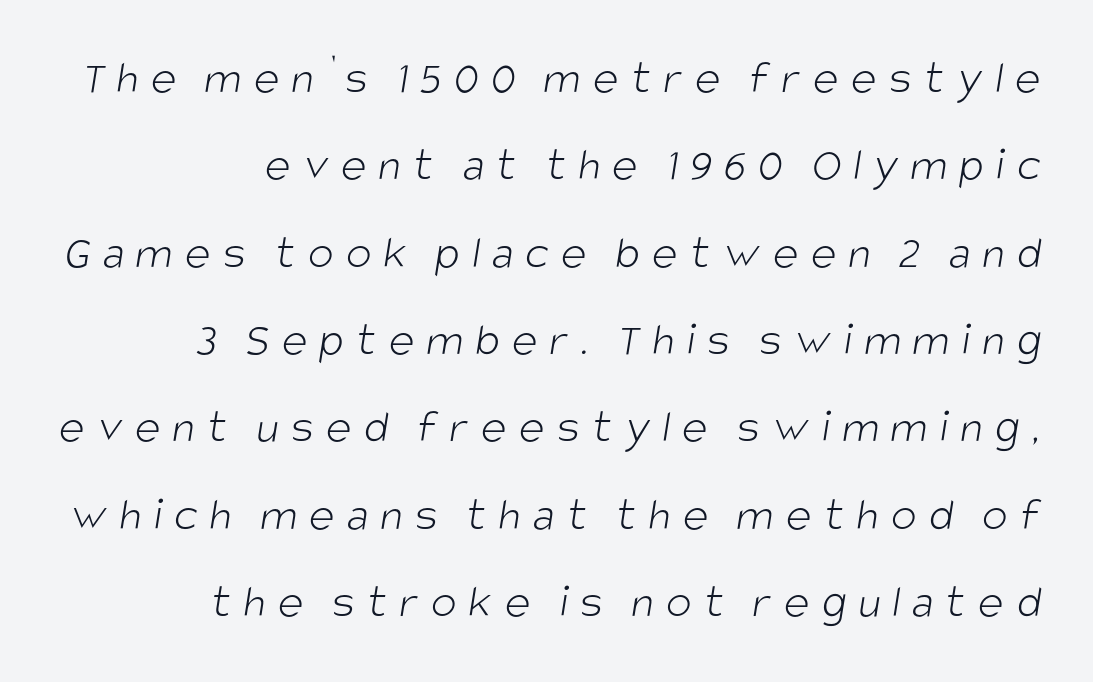
The image shows 48 px light, condensed sans-serif type; set right-aligned, line spacing 1.82x, unusually wide letter spacing (+0.25 em), not underlined; low stroke contrast and a large x-height.
